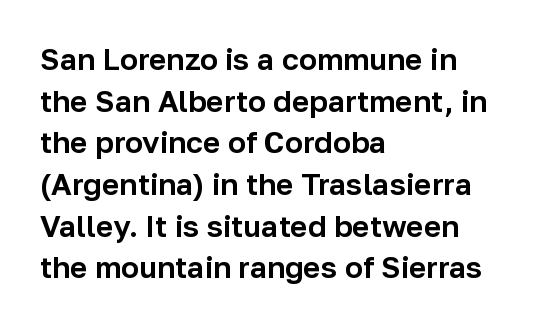
{"serif": "no", "italic": "no", "width": "normal", "stroke_contrast": "low", "x_height": "medium", "monospaced": "no", "underline": "no", "align": "left", "line_spacing": "normal", "line_spacing_ratio": 1.39, "letter_spacing": "normal", "letter_spacing_em": 0.0, "glyph_px": 30}
